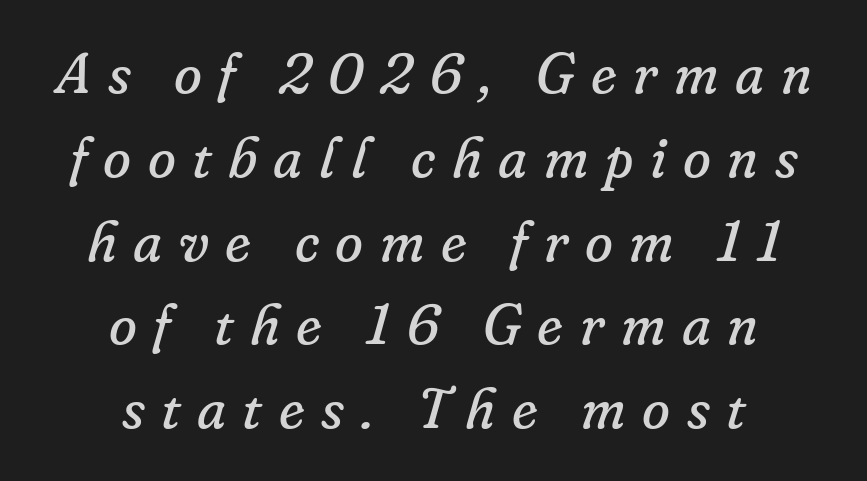
{"serif": "yes", "italic": "yes", "lean": "right", "slant_degrees": 16, "bold": "no", "weight": "regular", "width": "normal", "stroke_contrast": "low", "x_height": "small", "monospaced": "no", "underline": "no", "align": "center", "line_spacing": "normal", "line_spacing_ratio": 1.47, "letter_spacing": "wide", "letter_spacing_em": 0.29, "glyph_px": 57}
